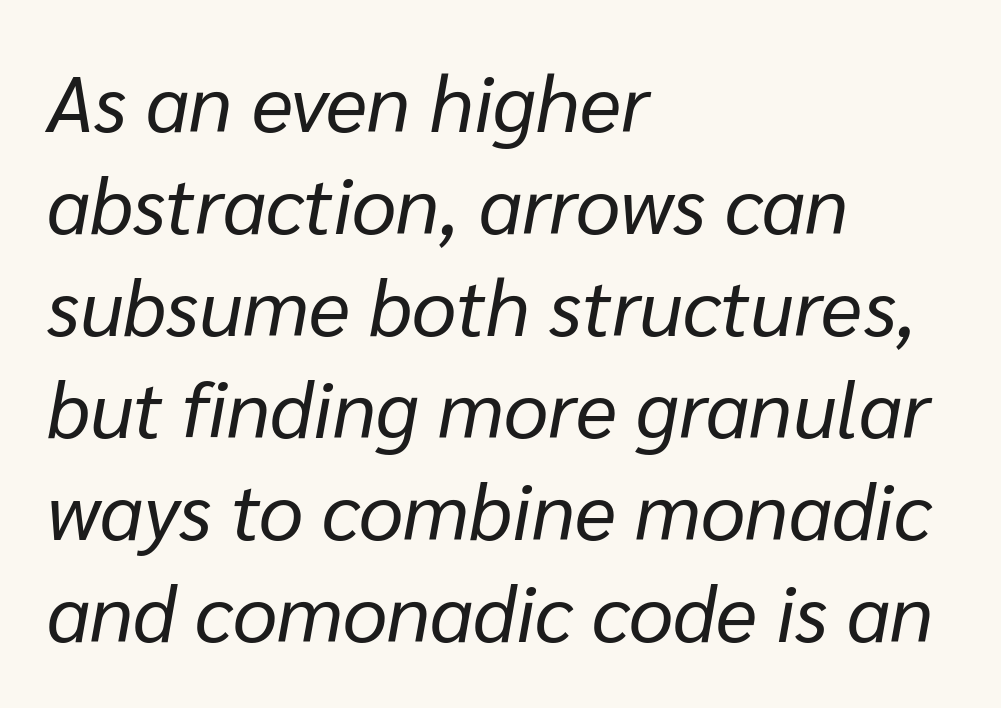
Observe the lean: these are italic letterforms. Character widths vary here, with narrow letters taking less room than wide ones. Here the glyphs are tracked normally, forming tight word shapes. Heft: none added — not bold. Beneath every word, the page is bare.
